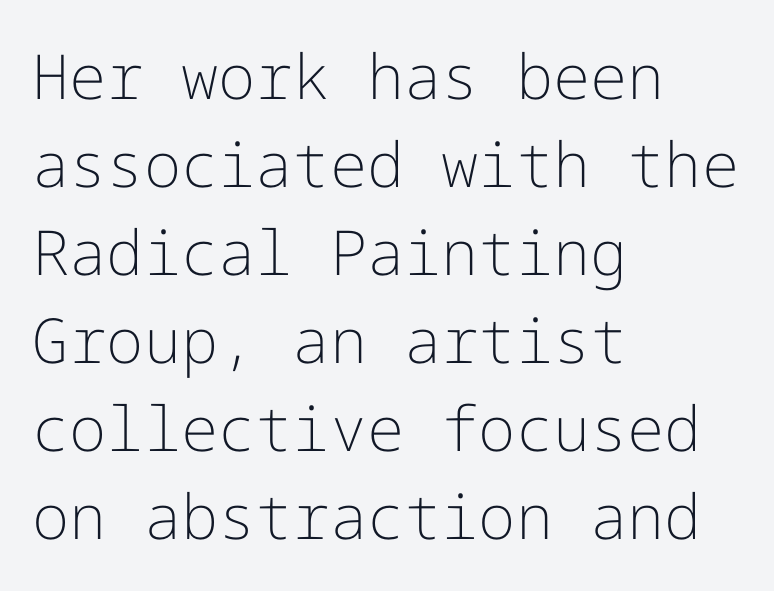
{"serif": "no", "italic": "no", "bold": "no", "weight": "light", "width": "normal", "stroke_contrast": "low", "x_height": "medium", "underline": "no", "align": "left", "line_spacing": "normal", "line_spacing_ratio": 1.42, "letter_spacing": "normal", "letter_spacing_em": 0.0, "glyph_px": 62}
